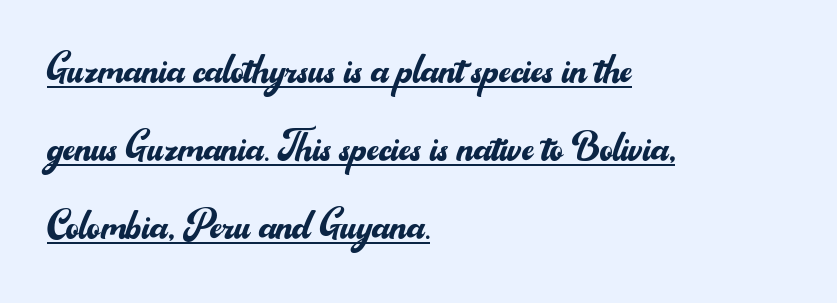
{"serif": "no", "bold": "no", "weight": "regular", "width": "normal", "stroke_contrast": "medium", "x_height": "small", "monospaced": "no", "underline": "yes", "align": "left", "line_spacing": "normal", "line_spacing_ratio": 1.53, "letter_spacing": "normal", "letter_spacing_em": 0.0, "glyph_px": 51}
